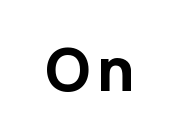
This sample uses a sans-serif face. On the weight axis this lands at bold, roughly 700. These lines are rendered in a variable-pitch font. Honestly, there is no underline to notice here at all.
